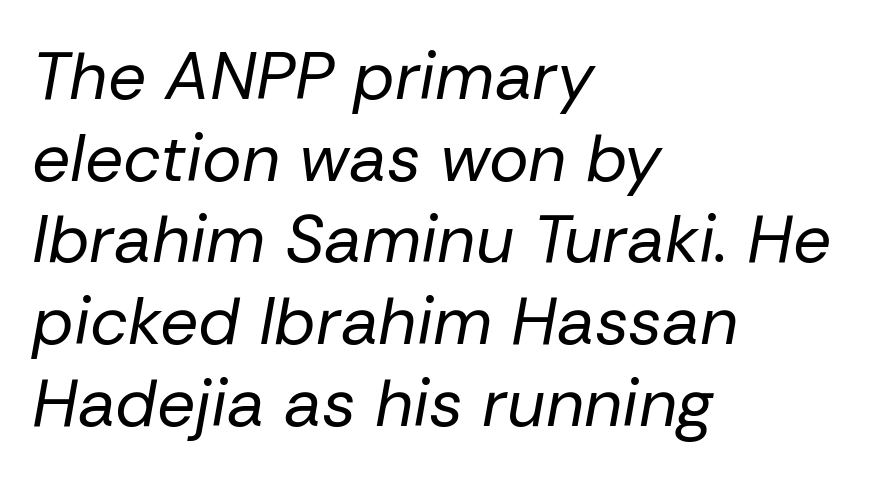
The image shows 67 px regular-weight type, italic (leaning right); set left-aligned, line spacing 1.22x, normal letter spacing, not underlined; low stroke contrast and a medium x-height.
